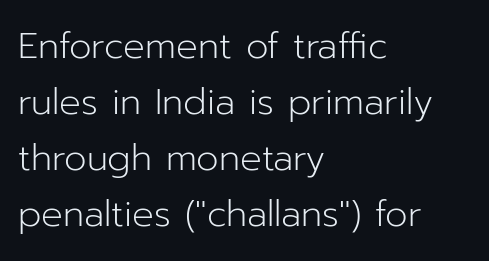
{"serif": "no", "italic": "no", "bold": "no", "weight": "light", "width": "normal", "stroke_contrast": "low", "x_height": "medium", "monospaced": "no", "underline": "no", "align": "left", "line_spacing": "normal", "line_spacing_ratio": 1.56, "letter_spacing": "normal", "letter_spacing_em": 0.0, "glyph_px": 36}
